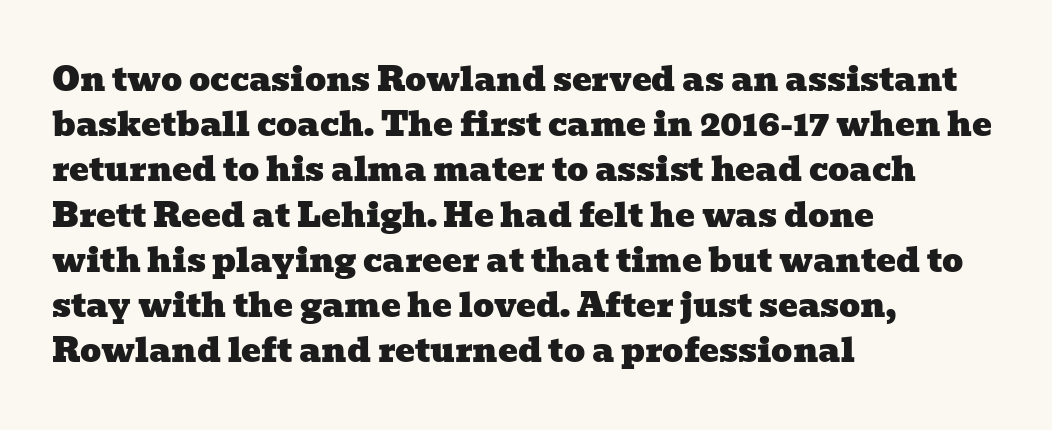
Is this a fixed-width face? No — the glyphs have proportional, varying widths. The rendering uses a moderate line-height, typical for paragraphs. The lines are quadded left. Bare-footed words on every line.
